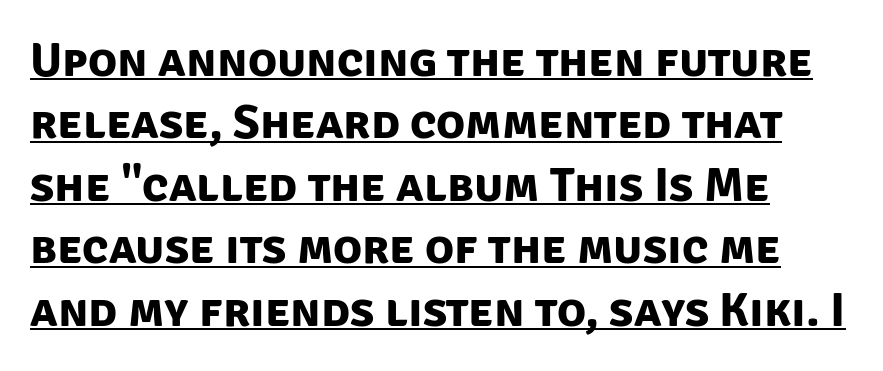
{"serif": "no", "bold": "yes", "weight": "bold", "width": "normal", "stroke_contrast": "low", "x_height": "large", "monospaced": "no", "underline": "yes", "align": "left", "line_spacing": "normal", "line_spacing_ratio": 1.3, "letter_spacing": "normal", "letter_spacing_em": 0.0, "glyph_px": 48}
